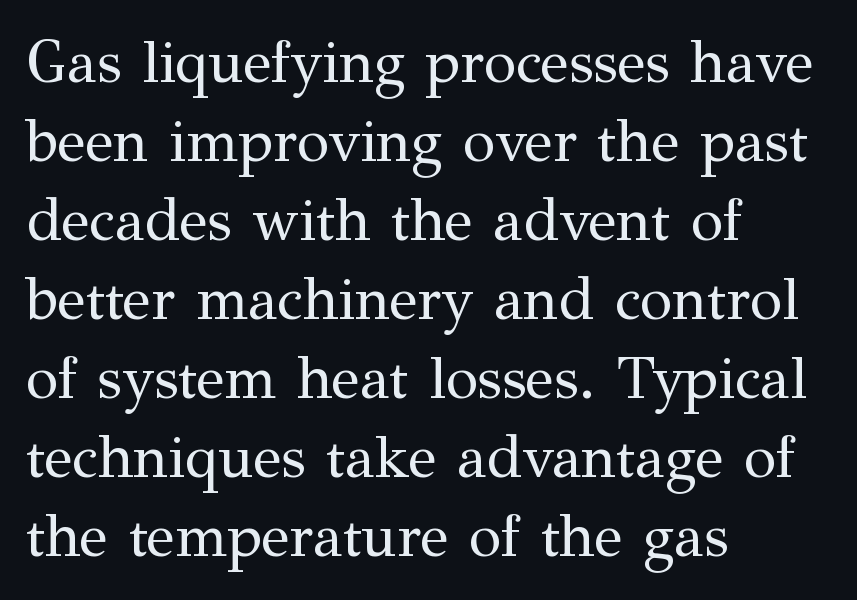
The image shows 59 px regular-weight serif type, upright; set left-aligned, normal line spacing (1.34x), normal letter spacing, not underlined; medium stroke contrast and a medium x-height.
